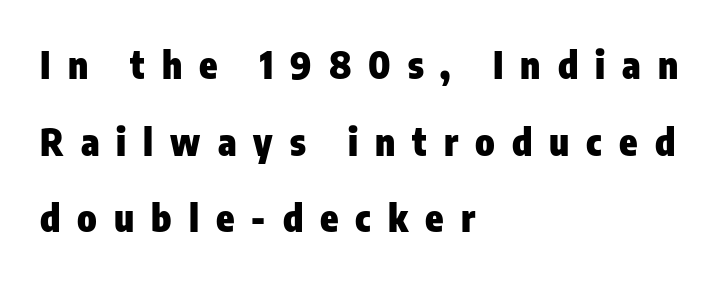
{"serif": "no", "italic": "no", "bold": "yes", "weight": "heavy", "width": "condensed", "stroke_contrast": "low", "x_height": "medium", "monospaced": "no", "underline": "no", "align": "left", "line_spacing": "loose", "line_spacing_ratio": 2.07, "letter_spacing": "wide", "letter_spacing_em": 0.46, "glyph_px": 37}
